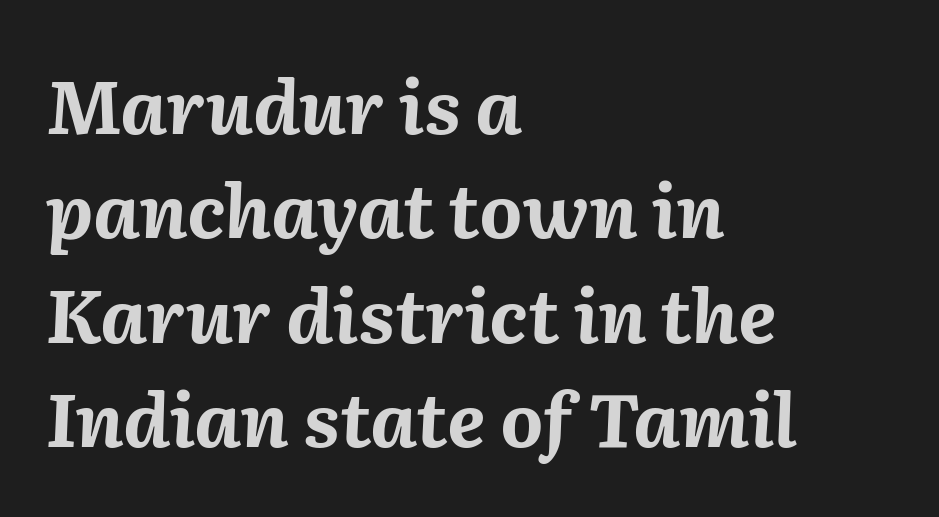
The image shows 74 px bold type, italic (leaning right); set left-aligned, normal line spacing (1.41x), normal letter spacing, not underlined; medium stroke contrast and a medium x-height.
